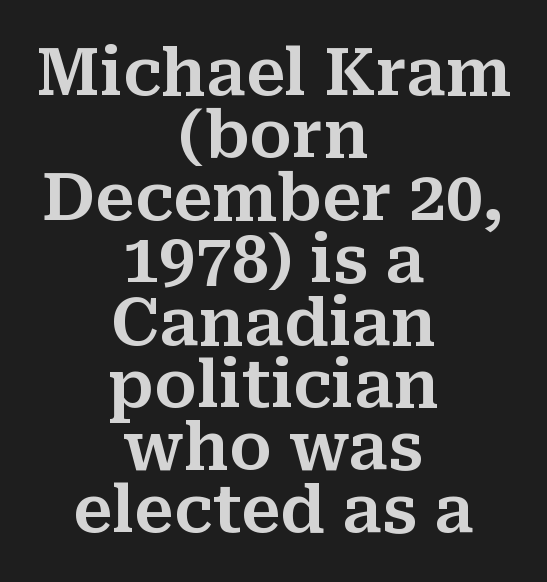
The image shows 65 px serif type, upright; set centered, tight line spacing (0.96x), normal letter spacing, not underlined; medium stroke contrast and a medium x-height.
